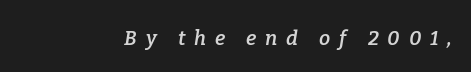
{"italic": "yes", "lean": "right", "slant_degrees": 9, "bold": "semi", "underline": "no", "letter_spacing": "wide", "letter_spacing_em": 0.44, "glyph_px": 20}
